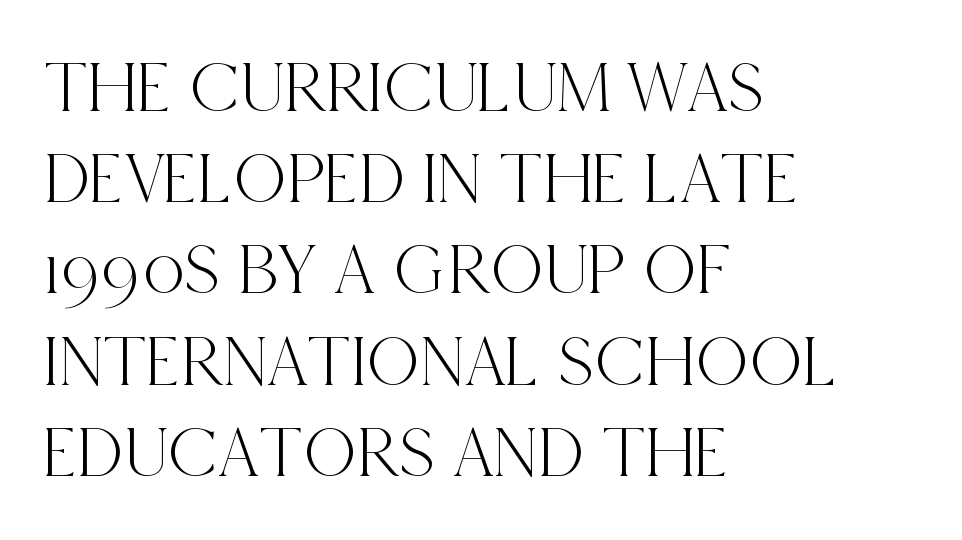
The image shows 73 px condensed serif type, upright; set left-aligned, normal line spacing (1.25x), normal letter spacing, not underlined; a large x-height.
